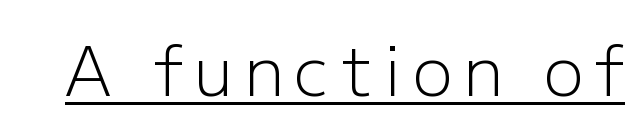
{"serif": "no", "italic": "no", "bold": "no", "weight": "light", "width": "normal", "stroke_contrast": "low", "x_height": "medium", "monospaced": "no", "underline": "yes", "glyph_px": 67}
